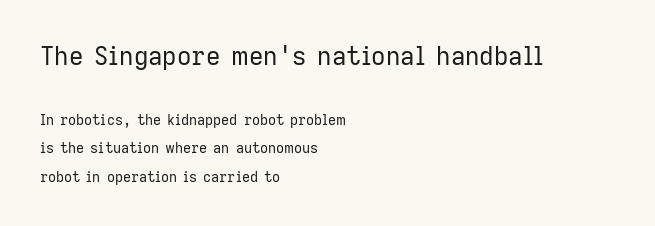
Q: Is the text bold? A: No.
Q: Is the text italic (slanted)? A: No, it is upright.
Q: Is the text underlined? A: No.
Q: How is the paragraph aligned? A: Left-aligned.
Q: Is the spacing between letters normal or unusually wide? A: Normal.
Q: Is the spacing between lines tight, normal or loose? A: Loose.
Q: Which block of text is set in a larger size, the first (top) or the second (bottom)? A: The first (top) one.
